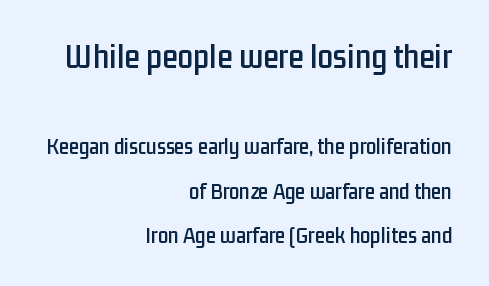
{"serif": "no", "italic": "no", "width": "condensed", "stroke_contrast": "low", "x_height": "medium", "monospaced": "no", "underline": "no", "align": "right", "line_spacing": "loose", "line_spacing_ratio": 1.94, "letter_spacing": "normal", "letter_spacing_em": 0.0, "larger_block": "first", "size_ratio": 1.52, "glyph_px": 35}
